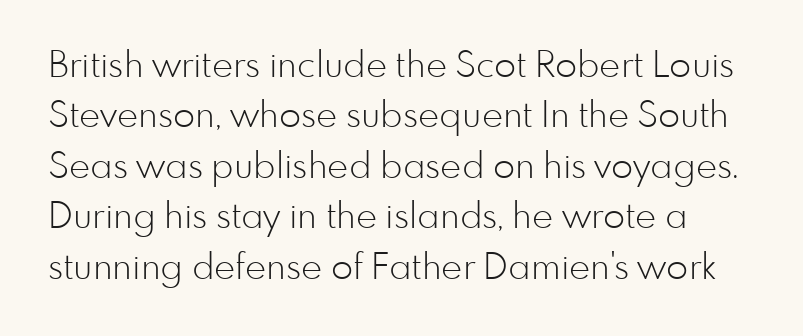
{"serif": "no", "italic": "no", "bold": "no", "weight": "light", "width": "normal", "stroke_contrast": "low", "x_height": "small", "monospaced": "no", "underline": "no", "line_spacing": "normal", "line_spacing_ratio": 1.4, "letter_spacing": "normal", "letter_spacing_em": 0.0, "glyph_px": 36}
